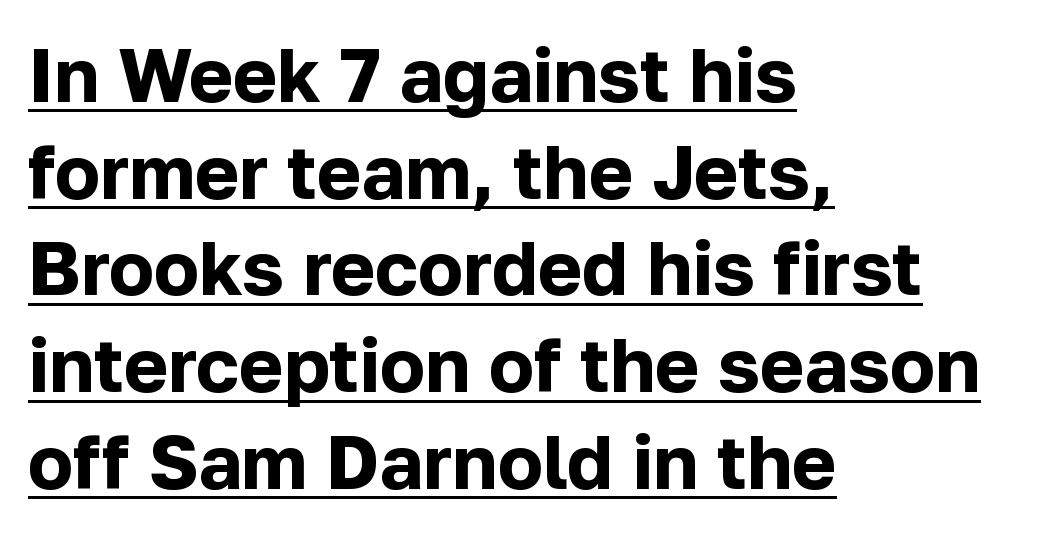
The image shows 75 px bold sans-serif type, upright; set left-aligned, normal line spacing (1.29x), normal letter spacing, underlined; low stroke contrast and a medium x-height.
